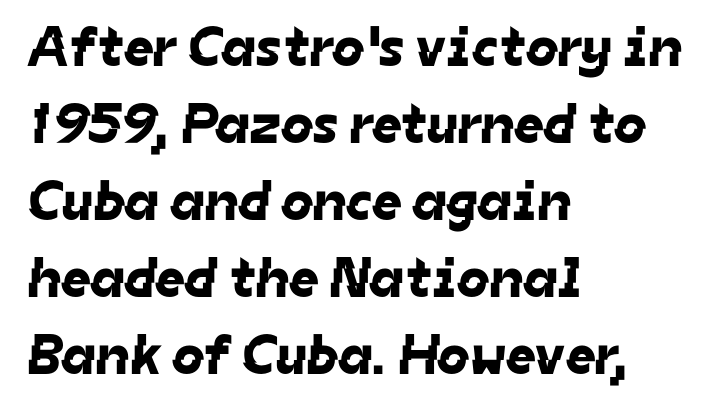
{"serif": "no", "width": "normal", "stroke_contrast": "low", "x_height": "medium", "monospaced": "no", "underline": "no", "align": "left", "line_spacing": "normal", "line_spacing_ratio": 1.35, "letter_spacing": "normal", "letter_spacing_em": 0.0, "glyph_px": 57}
